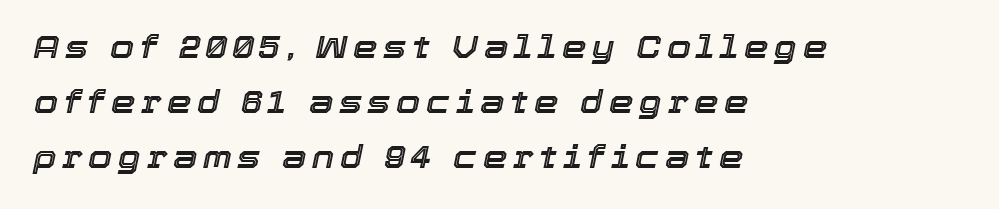
The image shows 31 px text type, italic (leaning right); set left-aligned, line spacing 1.77x, not underlined; a medium x-height.
